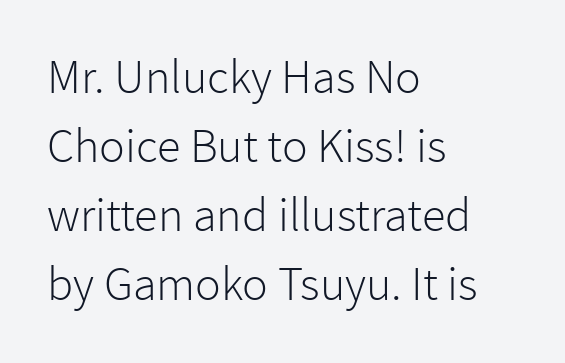
{"serif": "no", "italic": "no", "bold": "no", "weight": "light", "width": "normal", "stroke_contrast": "low", "x_height": "medium", "monospaced": "no", "underline": "no", "align": "left", "line_spacing": "normal", "line_spacing_ratio": 1.44, "letter_spacing": "normal", "letter_spacing_em": 0.0, "glyph_px": 48}
